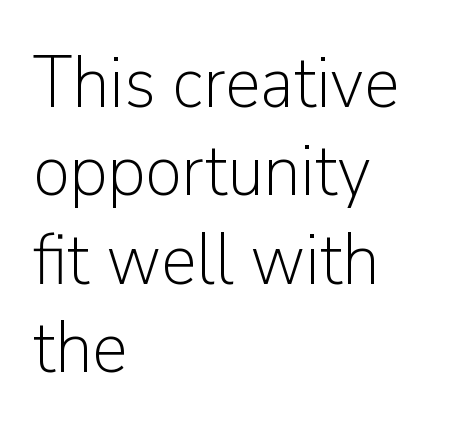
The image shows 73 px light sans-serif type, upright; set left-aligned, line spacing 1.21x, normal letter spacing, not underlined; low stroke contrast and a medium x-height.
